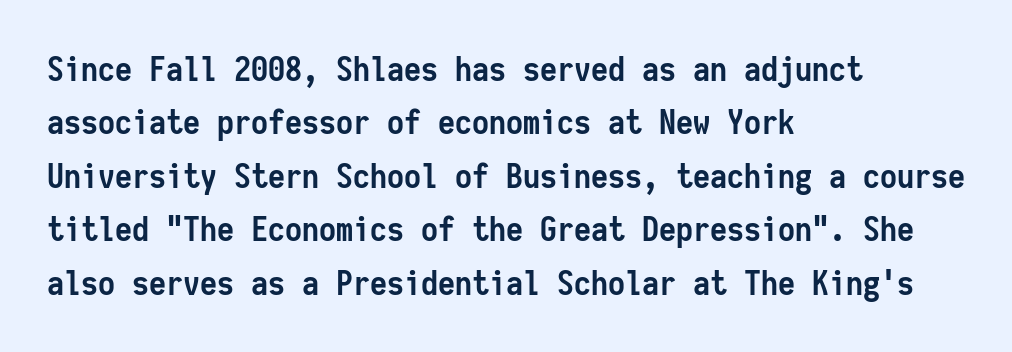
The image shows 34 px semibold, condensed sans-serif type, upright, monospaced; set left-aligned, normal line spacing (1.57x), normal letter spacing, not underlined; low stroke contrast and a medium x-height.
